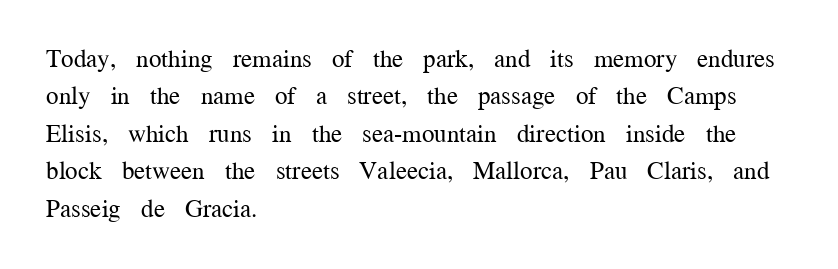
Q: Is the text bold? A: No.
Q: Is the text italic (slanted)? A: No, it is upright.
Q: Is the text underlined? A: No.
Q: How is the paragraph aligned? A: Left-aligned.
Q: Is the spacing between letters normal or unusually wide? A: Normal.
Q: Is the spacing between lines tight, normal or loose? A: Normal.
